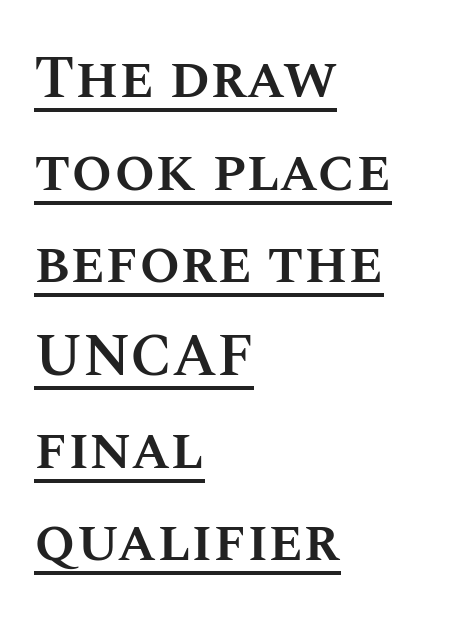
{"italic": "no", "bold": "semi", "weight": "semibold", "width": "normal", "stroke_contrast": "medium", "x_height": "large", "monospaced": "no", "underline": "yes", "align": "left", "line_spacing": "normal", "line_spacing_ratio": 1.57, "letter_spacing": "normal", "letter_spacing_em": 0.0, "glyph_px": 59}
